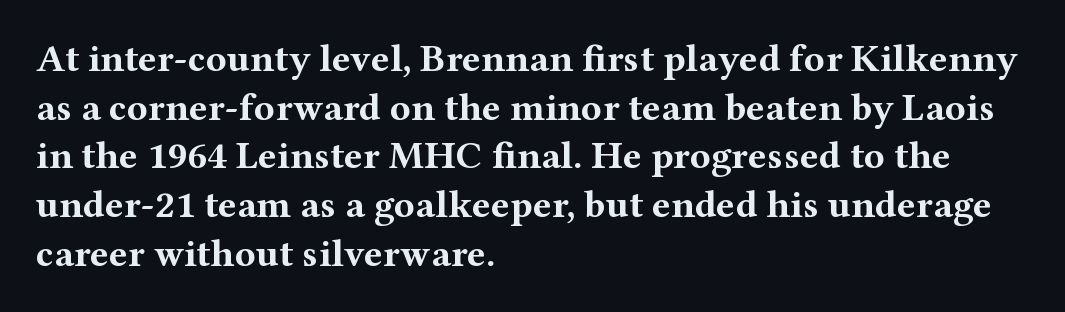
{"serif": "yes", "italic": "no", "bold": "yes", "weight": "bold", "width": "wide", "stroke_contrast": "medium", "x_height": "medium", "monospaced": "no", "underline": "no", "align": "left", "line_spacing": "normal", "line_spacing_ratio": 1.25, "letter_spacing": "normal", "letter_spacing_em": 0.0, "glyph_px": 39}
